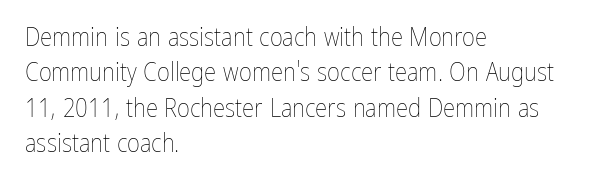
Plain, unruled lines of type. Is the type heavy? It reads as light-to-regular instead. Interline gaps are of average width in this sample. In terms of posture, this sample is upright. These lines are set flush left with a ragged right edge. Nothing unusual about the tracking: characters are spaced as the font intends.
